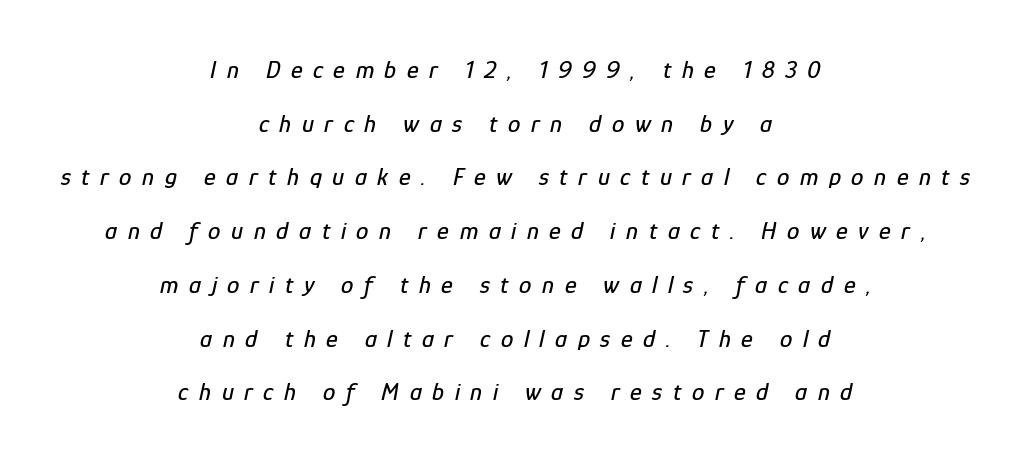
Q: Is the text italic (slanted)? A: Yes, it leans right by about 12 degrees.
Q: Is the text underlined? A: No.
Q: How is the paragraph aligned? A: Centered.
Q: Is the spacing between letters normal or unusually wide? A: Unusually wide.
Q: Is the spacing between lines tight, normal or loose? A: Loose.
